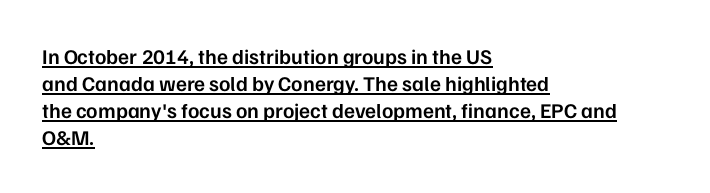
The image shows 21 px text type, upright; set left-aligned, normal line spacing (1.29x), normal letter spacing, underlined.
